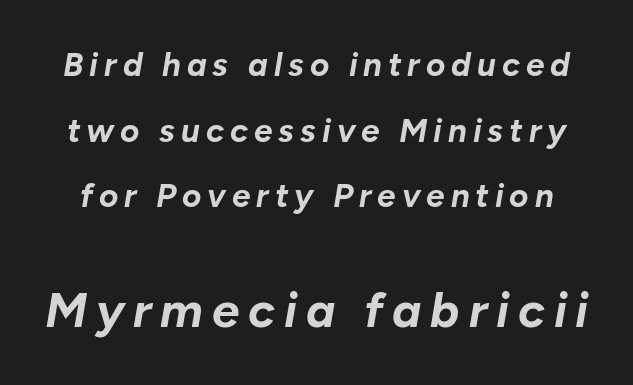
{"italic": "yes", "lean": "right", "slant_degrees": 10, "bold": "yes", "weight": "bold", "width": "normal", "stroke_contrast": "low", "x_height": "medium", "monospaced": "no", "underline": "no", "line_spacing": "loose", "line_spacing_ratio": 1.99, "larger_block": "second", "size_ratio": 1.48, "glyph_px": 49}
